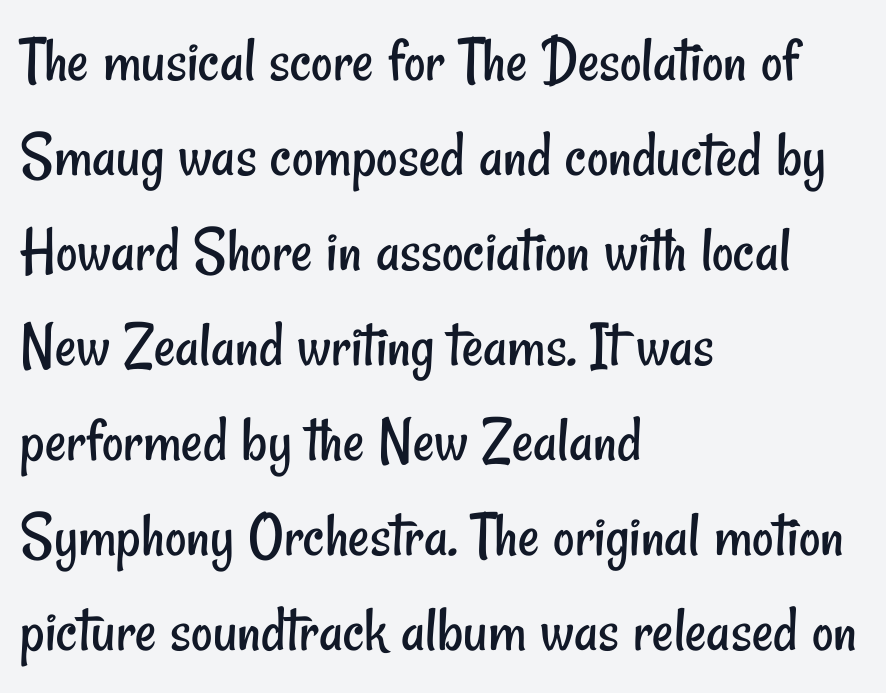
{"serif": "no", "bold": "no", "weight": "regular", "width": "condensed", "stroke_contrast": "low", "x_height": "small", "monospaced": "no", "underline": "no", "align": "left", "line_spacing": "normal", "line_spacing_ratio": 1.44, "letter_spacing": "normal", "letter_spacing_em": 0.0, "glyph_px": 66}
